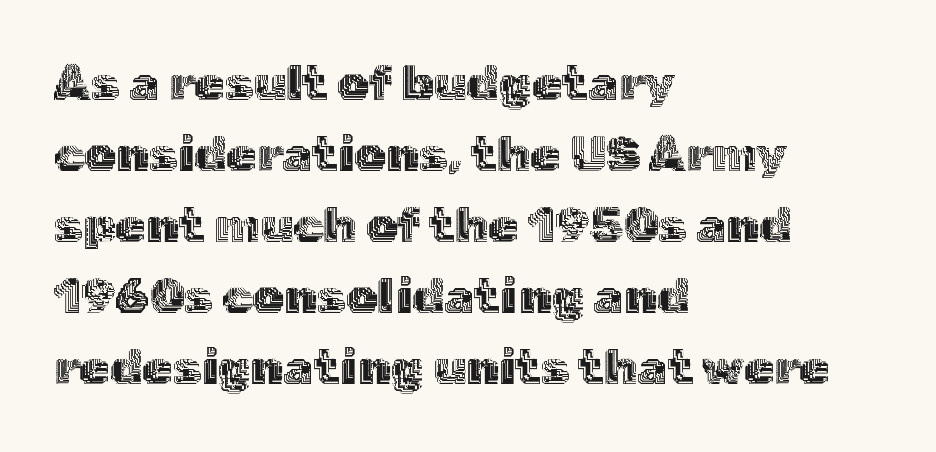
Q: Is the text italic (slanted)? A: No, it is upright.
Q: Is the text underlined? A: No.
Q: How is the paragraph aligned? A: Left-aligned.
Q: Is the spacing between letters normal or unusually wide? A: Normal.
Q: Is the spacing between lines tight, normal or loose? A: Normal.
Q: Width (condensed, normal, or wide)? A: Normal.
Q: x-height? A: Medium.
Q: Monospaced? A: No.
